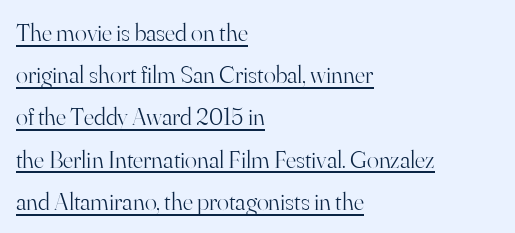
The image shows 25 px text type, upright; set left-aligned, normal line spacing (1.69x), normal letter spacing, underlined.
